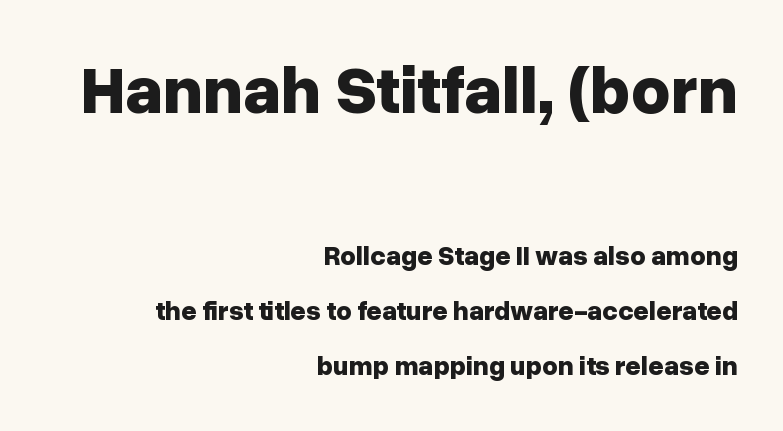
The image shows 68 px bold sans-serif type, upright; set right-aligned, loose line spacing (2.04x), normal letter spacing, not underlined; the first (top) block is 2.52x larger; low stroke contrast and a medium x-height.
